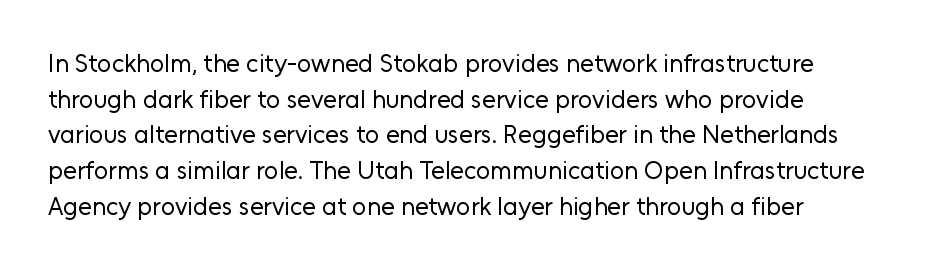
{"italic": "no", "bold": "no", "underline": "no", "line_spacing": "normal", "line_spacing_ratio": 1.43, "letter_spacing": "normal", "letter_spacing_em": 0.0, "glyph_px": 25}
